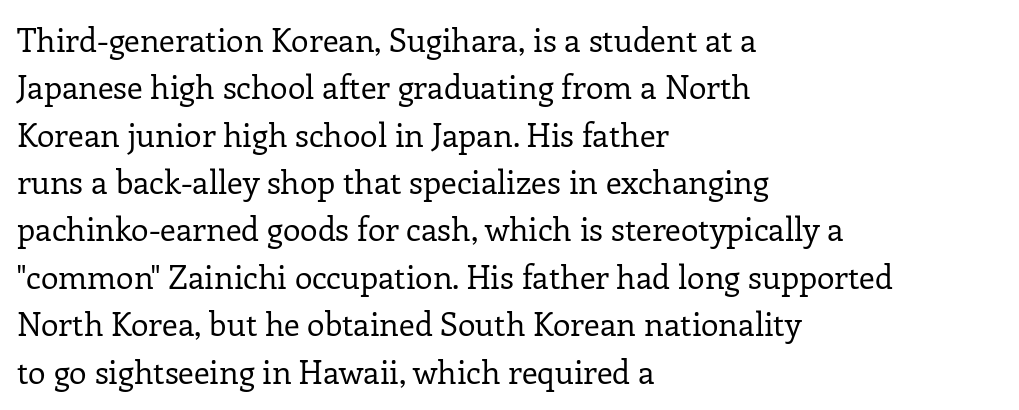
Regarding serifs, this sample has them. The string is rendered with underlining switched off. The passage shown is typed in a proportional face where columns would drift. The type sits square on the baseline with zero lean. The rows are spaced the way most documents space them.
